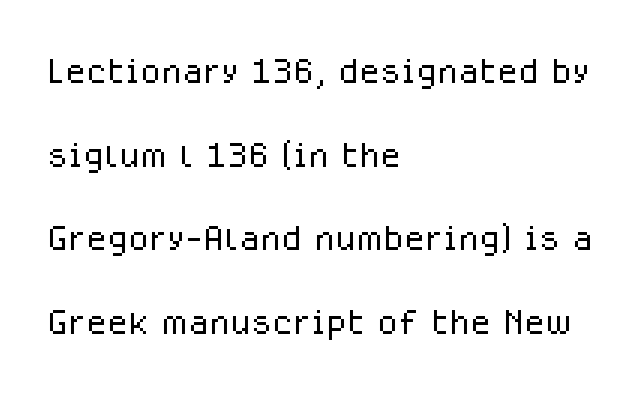
The rendering shows plain stroke endings on the letterforms — a sans-serif design. Varying glyph widths throughout — classic text-font behaviour. Characters follow at the spacing the type designer built in. All the whitespace from short lines collects on the right. No extra ink here — the face is not bold.
